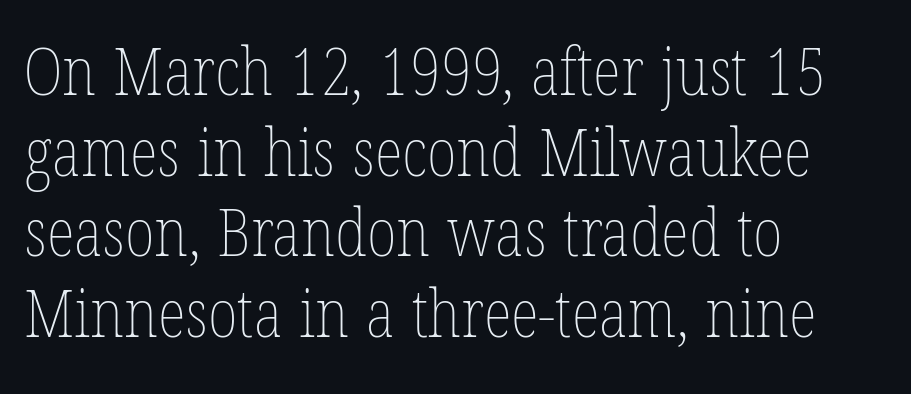
Q: Is the text bold? A: No.
Q: Is the text italic (slanted)? A: No, it is upright.
Q: Is the text underlined? A: No.
Q: How is the paragraph aligned? A: Left-aligned.
Q: Is the spacing between letters normal or unusually wide? A: Normal.
Q: Width (condensed, normal, or wide)? A: Condensed.
Q: Stroke contrast? A: Low.
Q: x-height? A: Medium.
Q: Monospaced? A: No.
